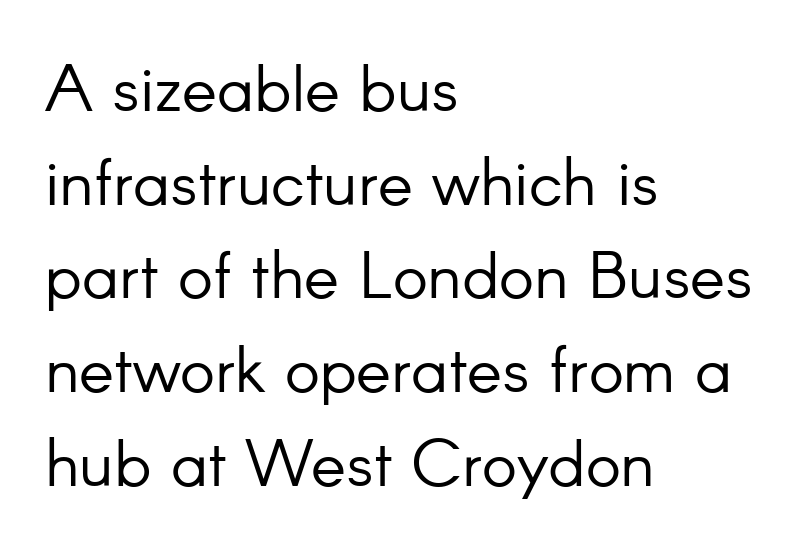
Q: Is the text bold? A: No.
Q: Is the text italic (slanted)? A: No, it is upright.
Q: Is the typeface a serif or a sans-serif typeface? A: Sans-serif.
Q: Is the text underlined? A: No.
Q: How is the paragraph aligned? A: Left-aligned.
Q: Is the spacing between letters normal or unusually wide? A: Normal.
Q: Is the spacing between lines tight, normal or loose? A: Normal.
Q: Width (condensed, normal, or wide)? A: Normal.
Q: Stroke contrast? A: Low.
Q: x-height? A: Small.
Q: Monospaced? A: No.
